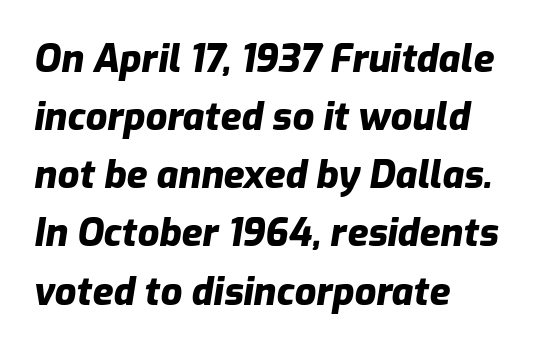
{"italic": "yes", "lean": "right", "slant_degrees": 9, "bold": "yes", "weight": "heavy", "width": "normal", "stroke_contrast": "low", "x_height": "medium", "monospaced": "no", "underline": "no", "align": "left", "line_spacing": "normal", "line_spacing_ratio": 1.53, "letter_spacing": "normal", "letter_spacing_em": 0.0, "glyph_px": 38}
